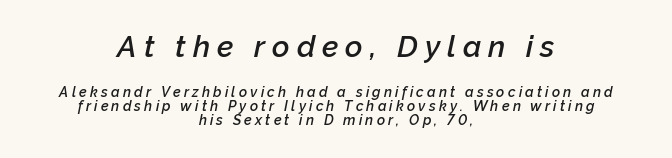
The image shows 30 px semibold type, italic (leaning right); set centered, tight line spacing (1.02x), unusually wide letter spacing (+0.23 em), not underlined; the first (top) block is 2.14x larger; low stroke contrast and a medium x-height.
